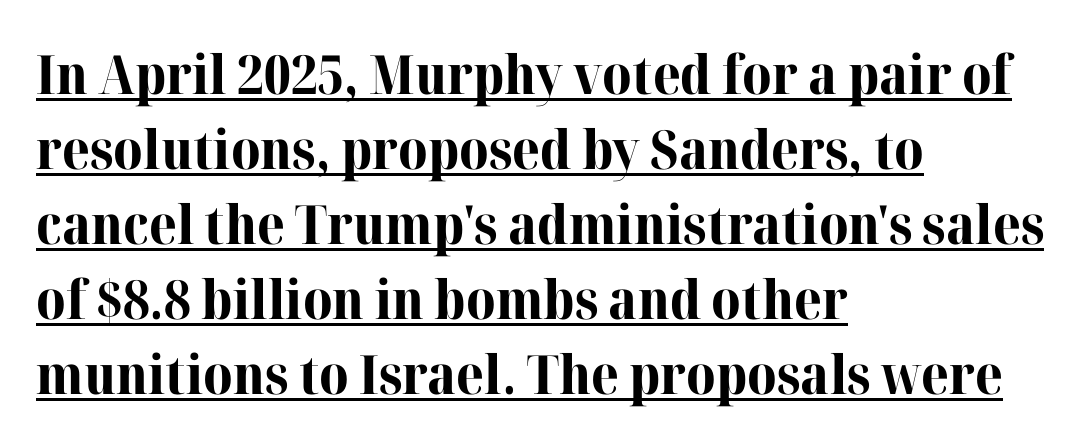
{"serif": "yes", "italic": "no", "bold": "yes", "weight": "bold", "width": "normal", "stroke_contrast": "high", "x_height": "medium", "monospaced": "no", "underline": "yes", "align": "left", "line_spacing": "normal", "line_spacing_ratio": 1.39, "letter_spacing": "normal", "letter_spacing_em": 0.0, "glyph_px": 54}
